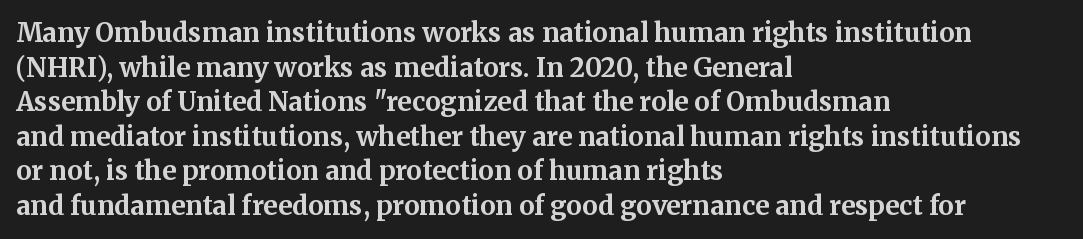
{"italic": "no", "bold": "yes", "underline": "no", "align": "left", "line_spacing": "normal", "line_spacing_ratio": 1.33, "letter_spacing": "normal", "letter_spacing_em": 0.0, "glyph_px": 26}
